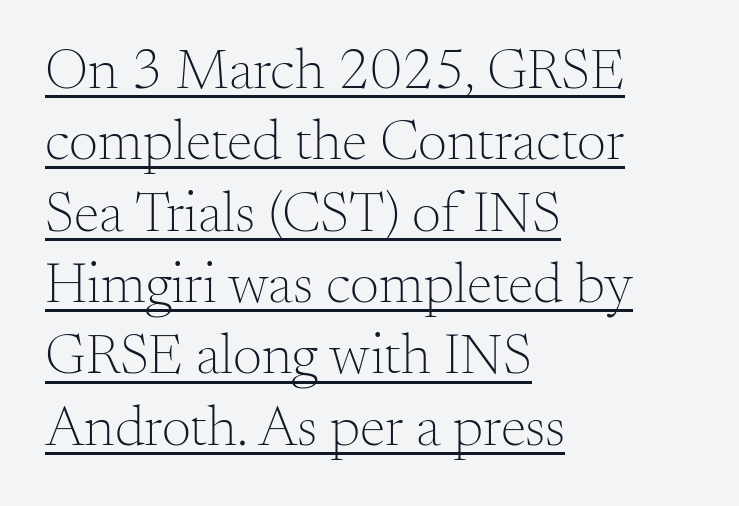
{"serif": "yes", "italic": "no", "bold": "no", "weight": "light", "width": "normal", "stroke_contrast": "medium", "x_height": "small", "monospaced": "no", "underline": "yes", "align": "left", "line_spacing_ratio": 1.23, "letter_spacing": "normal", "letter_spacing_em": 0.0, "glyph_px": 58}
